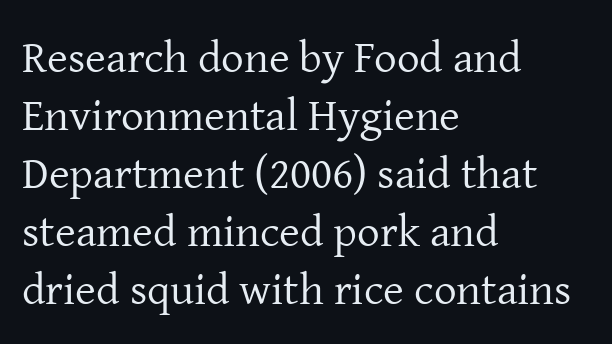
The image shows 45 px regular-weight serif type, upright; set left-aligned, normal line spacing (1.29x), normal letter spacing, not underlined; low stroke contrast and a medium x-height.
